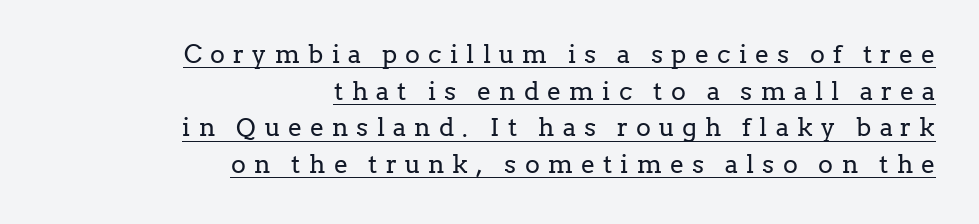
The image shows 25 px text type, upright; set right-aligned, normal line spacing (1.47x), unusually wide letter spacing (+0.33 em), underlined.
